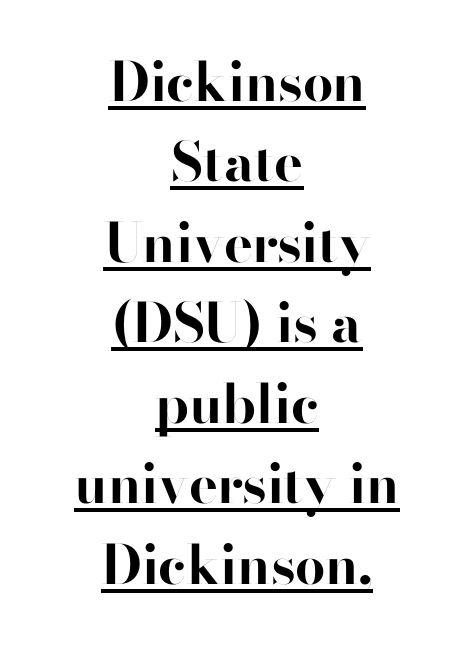
{"serif": "no", "italic": "no", "bold": "yes", "weight": "bold", "width": "normal", "stroke_contrast": "high", "x_height": "small", "monospaced": "no", "underline": "yes", "align": "center", "line_spacing": "normal", "line_spacing_ratio": 1.49, "letter_spacing": "normal", "letter_spacing_em": 0.0, "glyph_px": 54}
